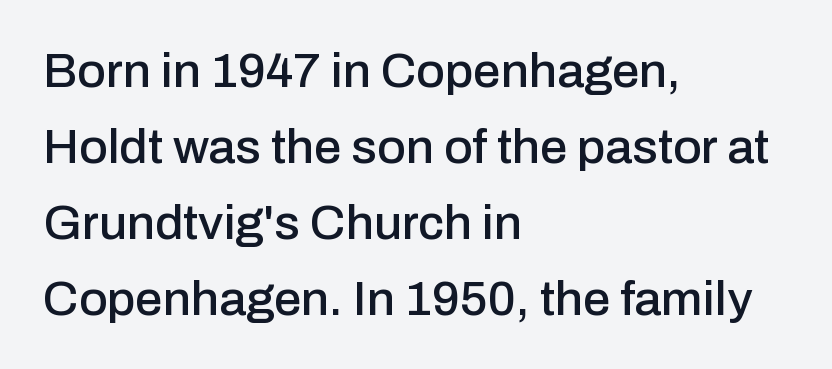
Q: Is the text italic (slanted)? A: No, it is upright.
Q: Is the typeface a serif or a sans-serif typeface? A: Sans-serif.
Q: Is the text underlined? A: No.
Q: How is the paragraph aligned? A: Left-aligned.
Q: Is the spacing between letters normal or unusually wide? A: Normal.
Q: Is the spacing between lines tight, normal or loose? A: Normal.
Q: Width (condensed, normal, or wide)? A: Normal.
Q: Stroke contrast? A: Low.
Q: x-height? A: Medium.
Q: Monospaced? A: No.
